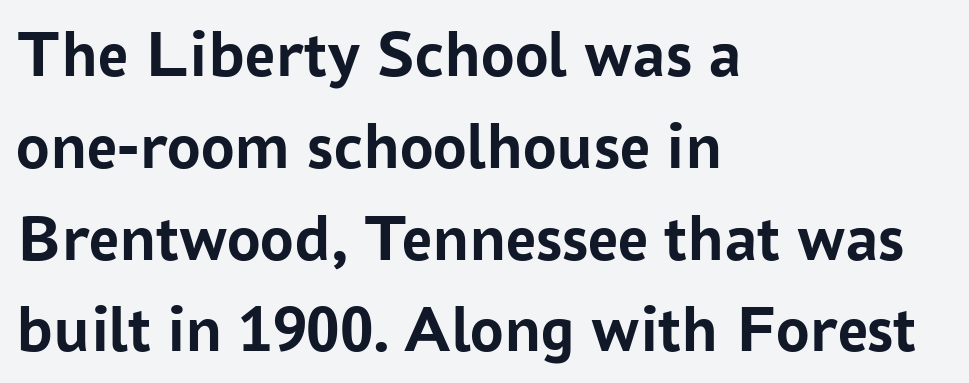
Q: Is the text bold? A: Yes.
Q: Is the text italic (slanted)? A: No, it is upright.
Q: Is the typeface a serif or a sans-serif typeface? A: Sans-serif.
Q: Is the text underlined? A: No.
Q: How is the paragraph aligned? A: Left-aligned.
Q: Is the spacing between letters normal or unusually wide? A: Normal.
Q: Is the spacing between lines tight, normal or loose? A: Normal.
Q: Width (condensed, normal, or wide)? A: Normal.
Q: Stroke contrast? A: Low.
Q: x-height? A: Medium.
Q: Monospaced? A: No.
